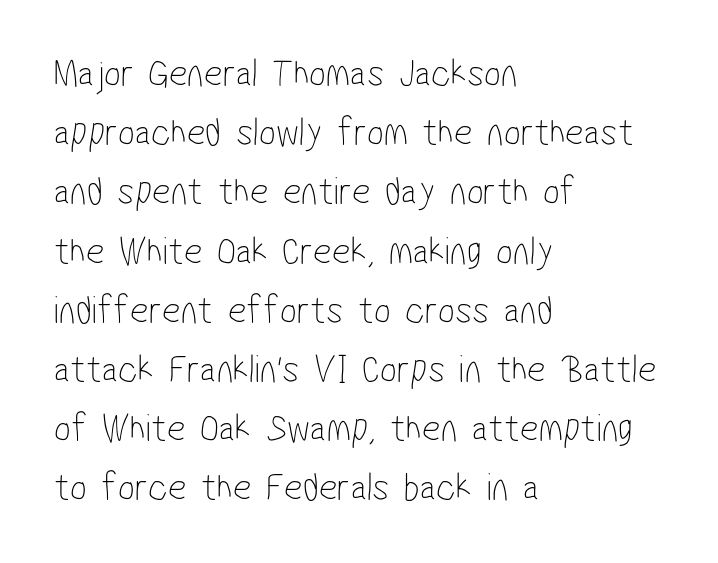
Q: Is the text bold? A: No.
Q: Is the typeface a serif or a sans-serif typeface? A: Sans-serif.
Q: Is the text underlined? A: No.
Q: How is the paragraph aligned? A: Left-aligned.
Q: Is the spacing between letters normal or unusually wide? A: Normal.
Q: Is the spacing between lines tight, normal or loose? A: Normal.
Q: Width (condensed, normal, or wide)? A: Condensed.
Q: Stroke contrast? A: Low.
Q: x-height? A: Medium.
Q: Monospaced? A: No.
